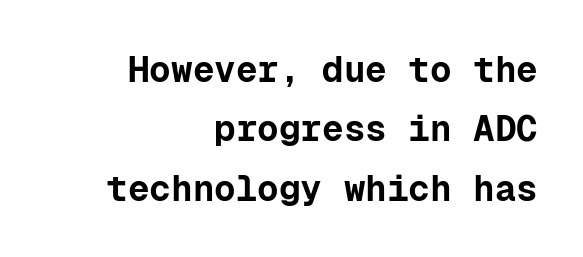
{"serif": "no", "italic": "no", "bold": "yes", "weight": "bold", "width": "normal", "stroke_contrast": "low", "x_height": "medium", "monospaced": "yes", "underline": "no", "align": "right", "line_spacing": "normal", "line_spacing_ratio": 1.65, "letter_spacing": "normal", "letter_spacing_em": 0.0, "glyph_px": 36}
